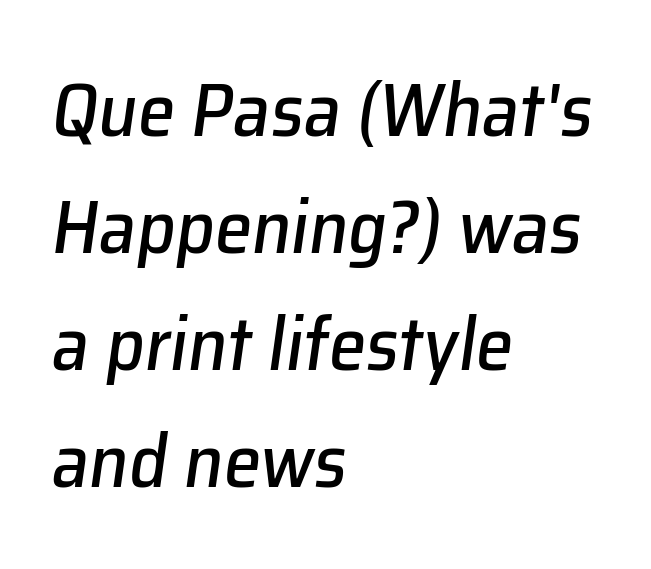
Q: Is the text italic (slanted)? A: Yes, it leans right by about 8 degrees.
Q: Is the text underlined? A: No.
Q: How is the paragraph aligned? A: Left-aligned.
Q: Is the spacing between letters normal or unusually wide? A: Normal.
Q: Is the spacing between lines tight, normal or loose? A: Normal.
Q: Width (condensed, normal, or wide)? A: Normal.
Q: Stroke contrast? A: Low.
Q: x-height? A: Medium.
Q: Monospaced? A: No.
